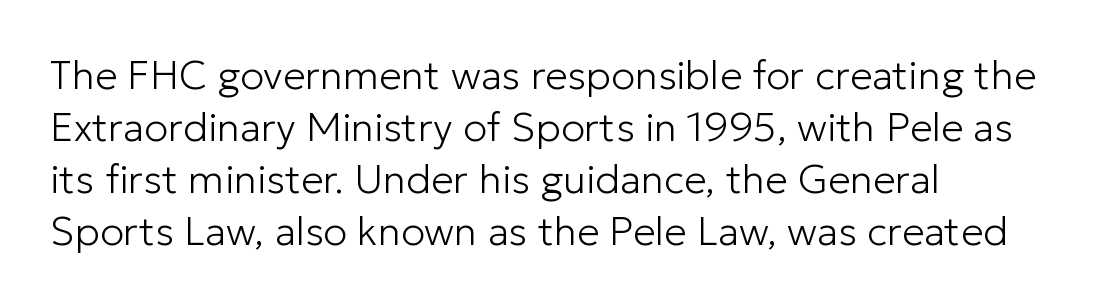
{"serif": "no", "italic": "no", "bold": "no", "weight": "light", "width": "normal", "stroke_contrast": "low", "x_height": "medium", "monospaced": "no", "underline": "no", "align": "left", "line_spacing": "normal", "line_spacing_ratio": 1.3, "letter_spacing": "normal", "letter_spacing_em": 0.0, "glyph_px": 40}
